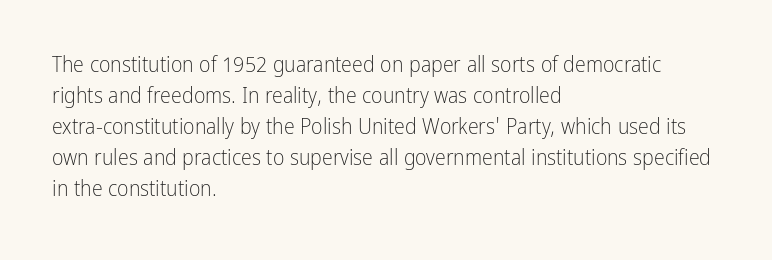
Q: Is the text bold? A: No.
Q: Is the text italic (slanted)? A: No, it is upright.
Q: Is the text underlined? A: No.
Q: How is the paragraph aligned? A: Left-aligned.
Q: Is the spacing between letters normal or unusually wide? A: Normal.
Q: Is the spacing between lines tight, normal or loose? A: Normal.
